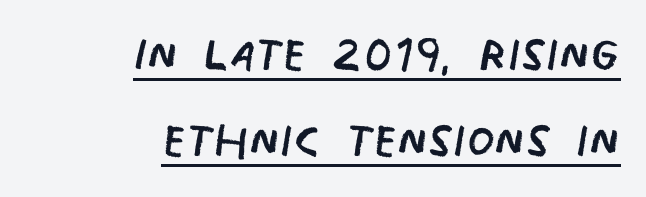
{"serif": "no", "bold": "no", "weight": "regular", "width": "condensed", "stroke_contrast": "low", "x_height": "large", "monospaced": "no", "underline": "yes", "align": "right", "line_spacing": "normal", "line_spacing_ratio": 1.37, "letter_spacing": "normal", "letter_spacing_em": 0.0, "glyph_px": 63}
